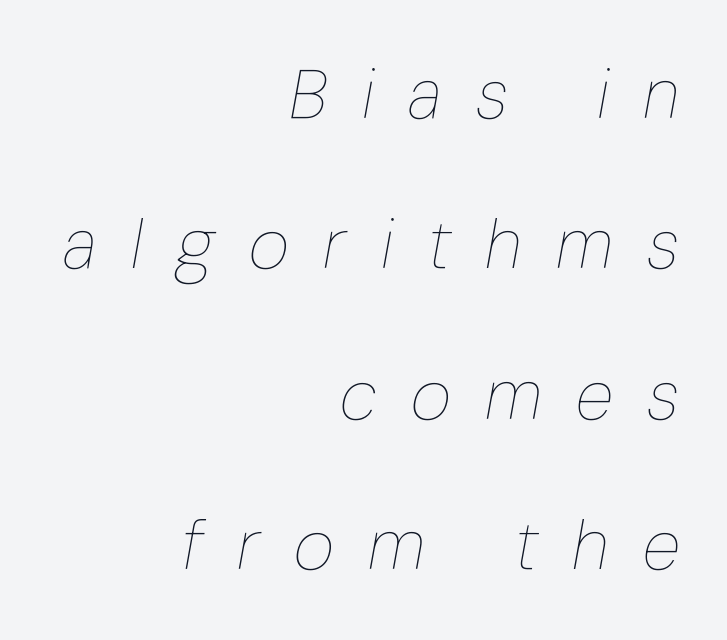
{"italic": "yes", "lean": "right", "slant_degrees": 10, "bold": "no", "weight": "thin", "width": "condensed", "stroke_contrast": "low", "x_height": "medium", "monospaced": "no", "underline": "no", "align": "right", "line_spacing": "loose", "line_spacing_ratio": 2.15, "letter_spacing": "wide", "letter_spacing_em": 0.49, "glyph_px": 70}
